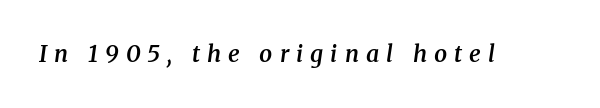
{"italic": "yes", "lean": "right", "slant_degrees": 8, "bold": "semi", "underline": "no", "letter_spacing": "wide", "letter_spacing_em": 0.31, "glyph_px": 23}
